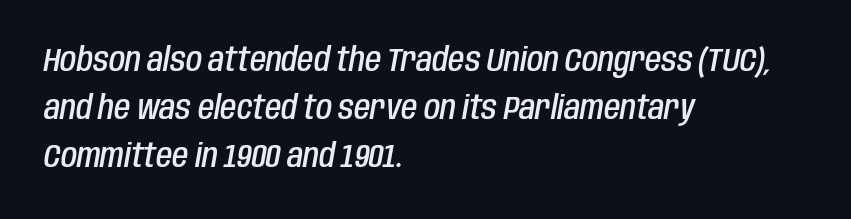
Q: Is the text bold? A: Semi-bold.
Q: Is the text italic (slanted)? A: Yes, it leans right by about 10 degrees.
Q: Is the text underlined? A: No.
Q: How is the paragraph aligned? A: Left-aligned.
Q: Is the spacing between letters normal or unusually wide? A: Normal.
Q: Is the spacing between lines tight, normal or loose? A: Normal.
Q: Width (condensed, normal, or wide)? A: Condensed.
Q: Stroke contrast? A: Low.
Q: x-height? A: Large.
Q: Monospaced? A: No.
